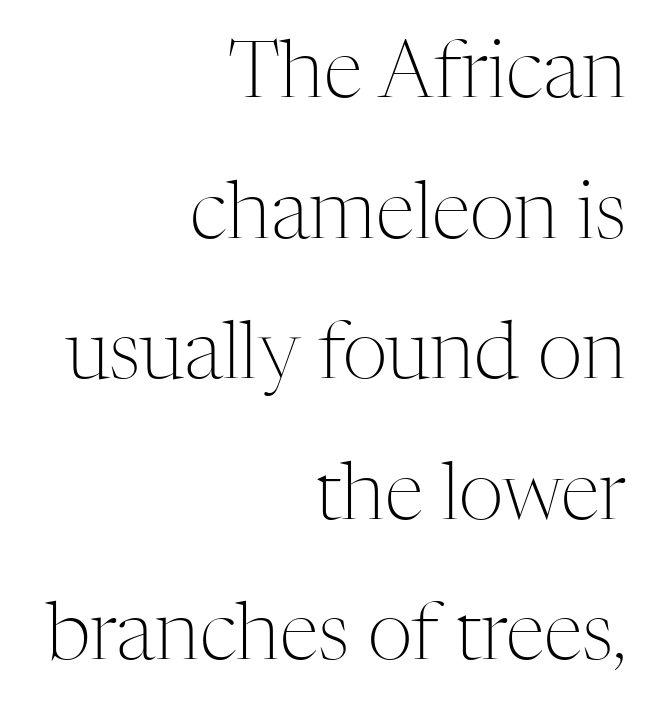
The image shows 79 px light serif type, upright; set right-aligned, line spacing 1.78x, normal letter spacing, not underlined; medium stroke contrast and a medium x-height.
